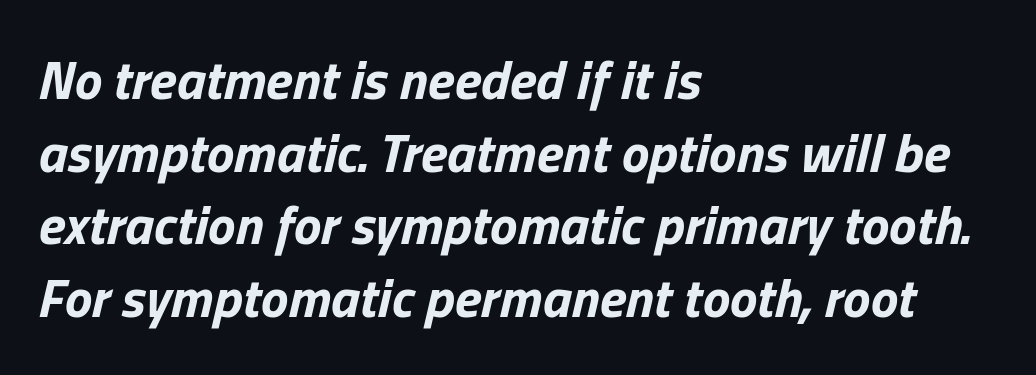
Q: Is the text bold? A: Yes.
Q: Is the text italic (slanted)? A: Yes, it leans right by about 13 degrees.
Q: Is the text underlined? A: No.
Q: How is the paragraph aligned? A: Left-aligned.
Q: Is the spacing between letters normal or unusually wide? A: Normal.
Q: Is the spacing between lines tight, normal or loose? A: Normal.
Q: Width (condensed, normal, or wide)? A: Normal.
Q: Stroke contrast? A: Low.
Q: x-height? A: Medium.
Q: Monospaced? A: No.
